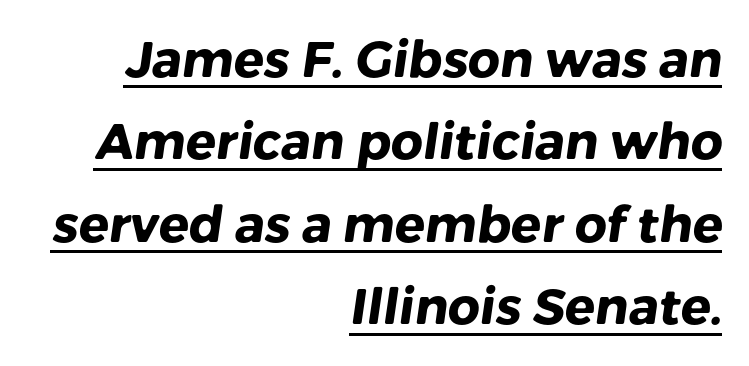
Spacing verdict: proportional, widths tailored to each character. A typesetter would call this zero additional tracking. On the weight axis this lands at bold, roughly 700. One glance says typical: line gaps are just what's usual.
